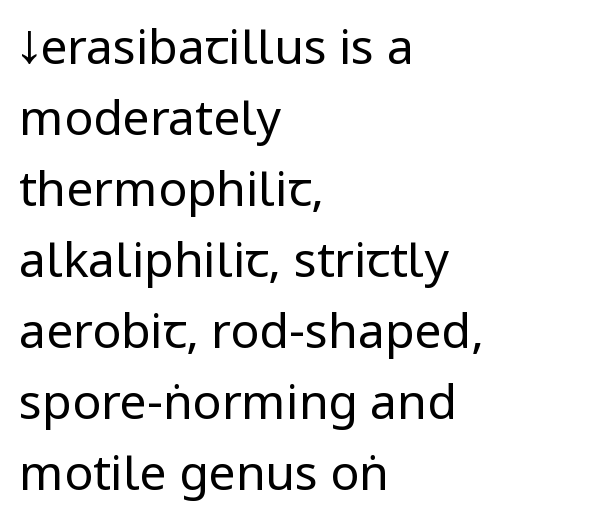
{"serif": "no", "italic": "no", "bold": "no", "weight": "regular", "width": "condensed", "stroke_contrast": "low", "x_height": "large", "monospaced": "no", "underline": "no", "align": "left", "line_spacing": "normal", "line_spacing_ratio": 1.48, "letter_spacing": "normal", "letter_spacing_em": 0.0, "glyph_px": 48}
